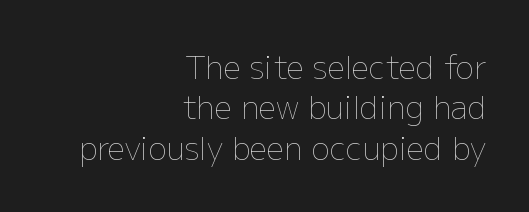
Note the varied advance widths — an 'i' is clearly narrower than an 'm'. The type sits square on the baseline with zero lean. Nobody touched the tracking dial on this one. Honestly, there is no underline to notice here at all. Weight: regular or lighter. The vertical gap from one line to the next is medium.
